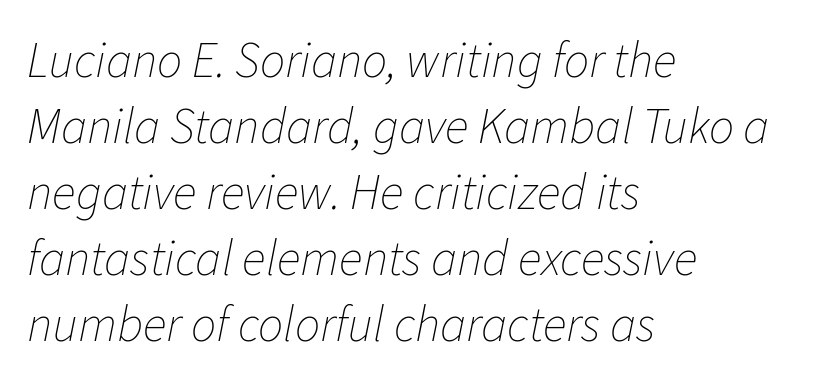
The letters advance in unequal steps, a hallmark of proportional type. The words here are not underlined. Regarding leading, the lines here are spaced in the standard way. The font's italic variant was chosen for this text.
